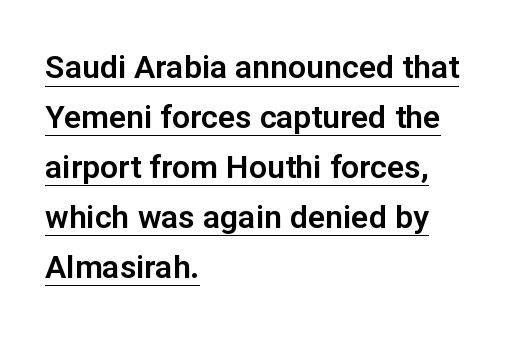
{"serif": "no", "italic": "no", "width": "normal", "stroke_contrast": "low", "x_height": "medium", "monospaced": "no", "underline": "yes", "align": "left", "line_spacing": "normal", "line_spacing_ratio": 1.56, "letter_spacing": "normal", "letter_spacing_em": 0.0, "glyph_px": 32}
